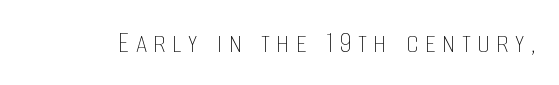
{"italic": "no", "bold": "no", "weight": "thin", "width": "condensed", "stroke_contrast": "low", "x_height": "large", "monospaced": "no", "underline": "no", "letter_spacing": "wide", "letter_spacing_em": 0.2, "glyph_px": 32}
